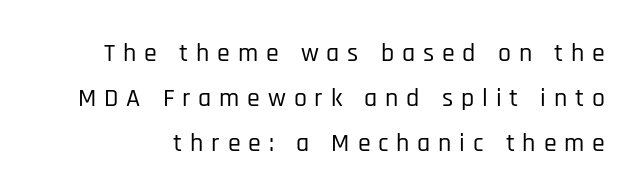
{"italic": "no", "underline": "no", "line_spacing_ratio": 1.73, "letter_spacing": "wide", "letter_spacing_em": 0.3, "glyph_px": 26}
